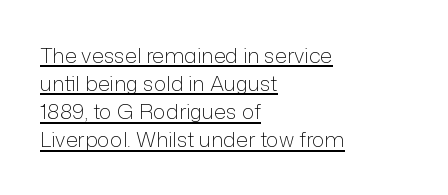
Is this a heavy cut? Hardly; it is regular or lighter. A baseline rule has been typeset under these characters. Every stem runs plumb, perpendicular to the baseline. The lines sit at an ordinary, default distance from one another. These lines are set flush left with a ragged right edge. Short note: letters normally spaced.
